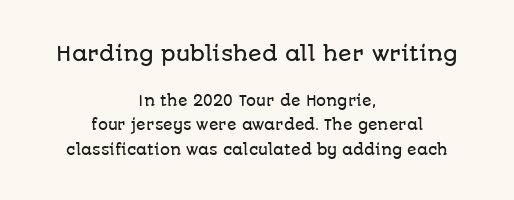
{"italic": "no", "underline": "no", "align": "center", "line_spacing_ratio": 1.74, "letter_spacing": "normal", "letter_spacing_em": 0.0, "larger_block": "first", "size_ratio": 1.43, "glyph_px": 20}
